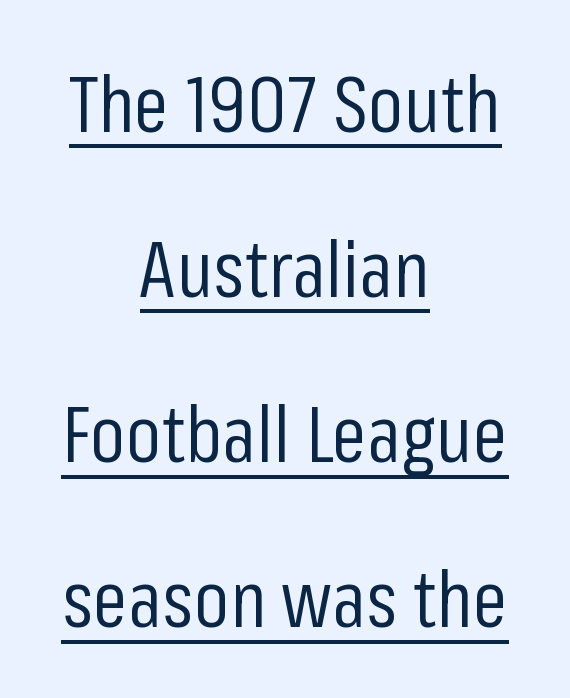
The image shows 79 px regular-weight, condensed sans-serif type, upright; set centered, loose line spacing (2.09x), normal letter spacing, underlined; low stroke contrast and a medium x-height.
